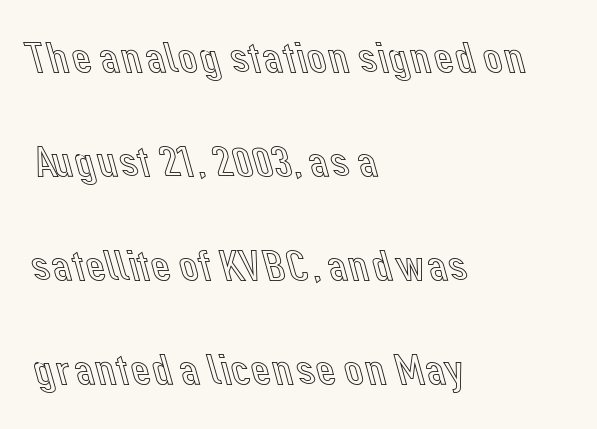
Widely set lines give the paragraph a tall, airy silhouette. These lines are rendered in a variable-pitch font. Decoration check: the copy has no underline. This rendering leaves character spacing at its baseline value.
